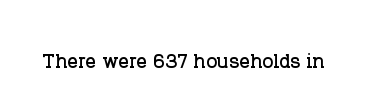
Q: Is the text italic (slanted)? A: No, it is upright.
Q: Is the text underlined? A: No.
Q: Is the spacing between letters normal or unusually wide? A: Normal.
